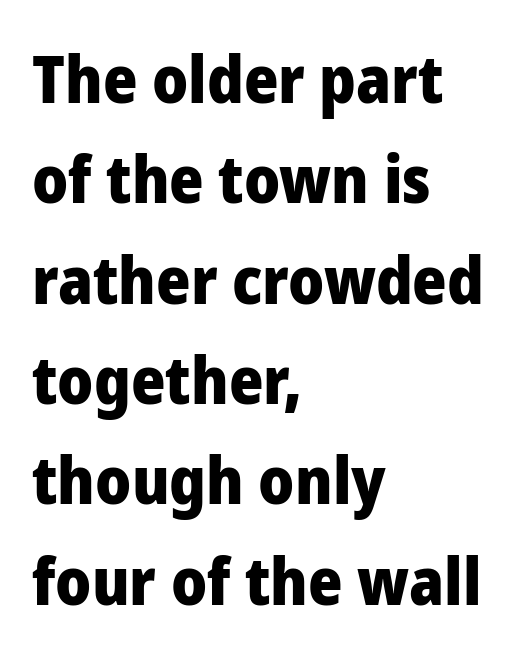
{"serif": "no", "italic": "no", "bold": "yes", "weight": "heavy", "width": "normal", "stroke_contrast": "low", "x_height": "medium", "monospaced": "no", "underline": "no", "align": "left", "line_spacing": "normal", "line_spacing_ratio": 1.52, "letter_spacing": "normal", "letter_spacing_em": 0.0, "glyph_px": 66}
